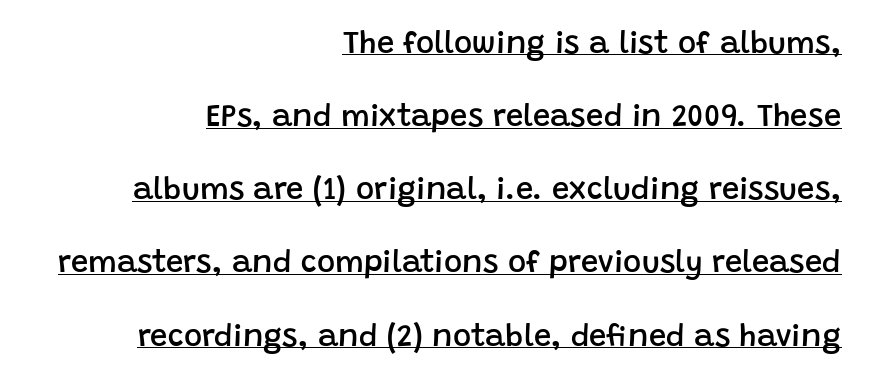
The image shows 31 px semibold sans-serif type, upright; set right-aligned, loose line spacing (2.36x), normal letter spacing, underlined; low stroke contrast and a large x-height.
